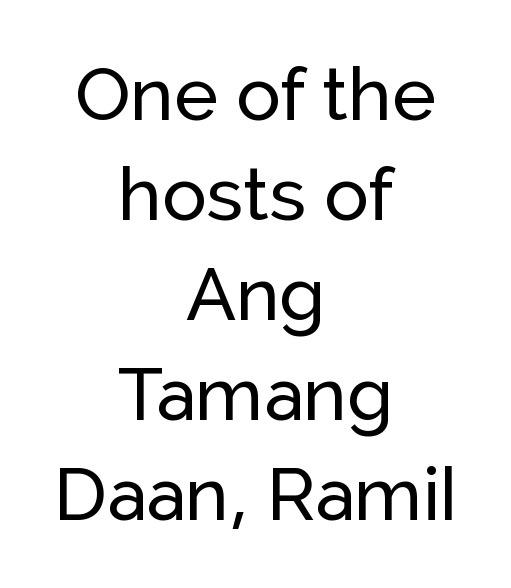
{"serif": "no", "italic": "no", "width": "normal", "stroke_contrast": "low", "x_height": "medium", "monospaced": "no", "underline": "no", "align": "center", "line_spacing": "normal", "line_spacing_ratio": 1.35, "letter_spacing": "normal", "letter_spacing_em": 0.0, "glyph_px": 74}
